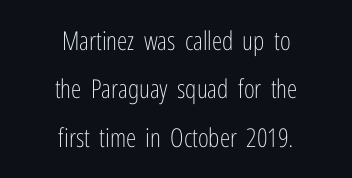
The image shows 26 px text type, upright; set centered, line spacing 1.86x, normal letter spacing, not underlined.
